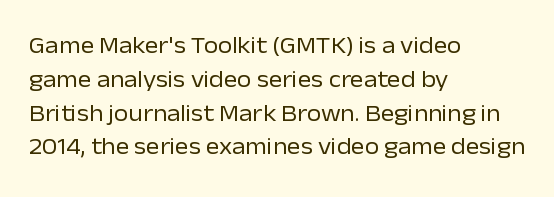
Just letters on the line, the space beneath them empty. Evenly set lines give the paragraph a standard silhouette. Heft: none added — not bold. Notice how the passage keeps a crisp vertical edge on the left only. No extra tracking has been applied to these lines. A roman cut, with each character standing at attention.
